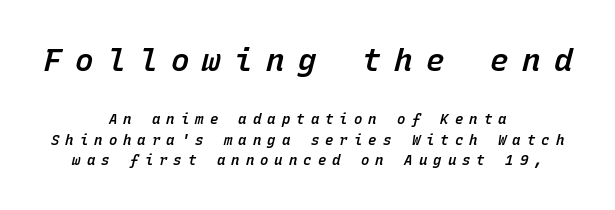
The image shows 31 px semibold type, italic (leaning right), monospaced; set centered, normal line spacing (1.44x), unusually wide letter spacing (+0.43 em), not underlined; the first (top) block is 2.21x larger; low stroke contrast and a medium x-height.
